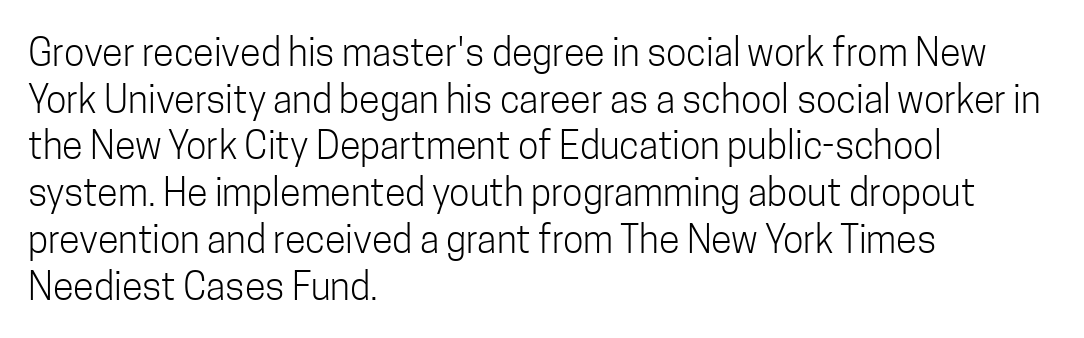
{"serif": "no", "italic": "no", "bold": "no", "weight": "light", "width": "condensed", "stroke_contrast": "low", "x_height": "medium", "monospaced": "no", "underline": "no", "align": "left", "line_spacing_ratio": 1.23, "letter_spacing": "normal", "letter_spacing_em": 0.0, "glyph_px": 38}
